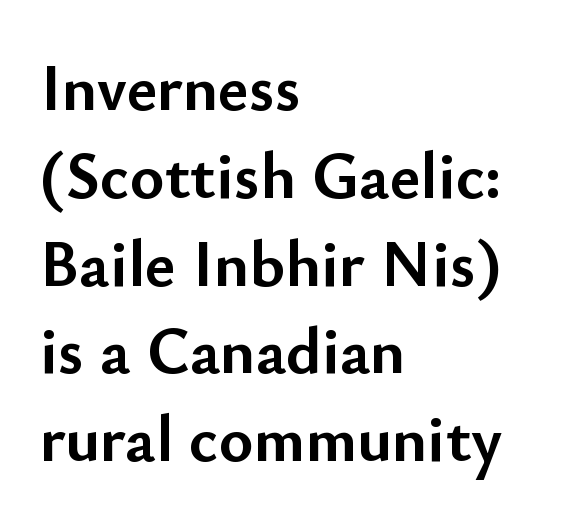
The image shows 66 px semibold sans-serif type, upright; set left-aligned, normal line spacing (1.33x), normal letter spacing, not underlined; low stroke contrast and a small x-height.
